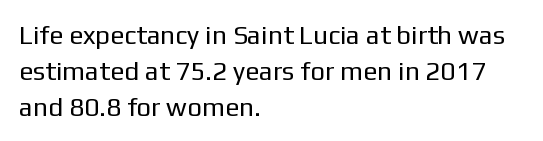
Q: Is the text bold? A: No.
Q: Is the text italic (slanted)? A: No, it is upright.
Q: Is the text underlined? A: No.
Q: How is the paragraph aligned? A: Left-aligned.
Q: Is the spacing between letters normal or unusually wide? A: Normal.
Q: Is the spacing between lines tight, normal or loose? A: Normal.
